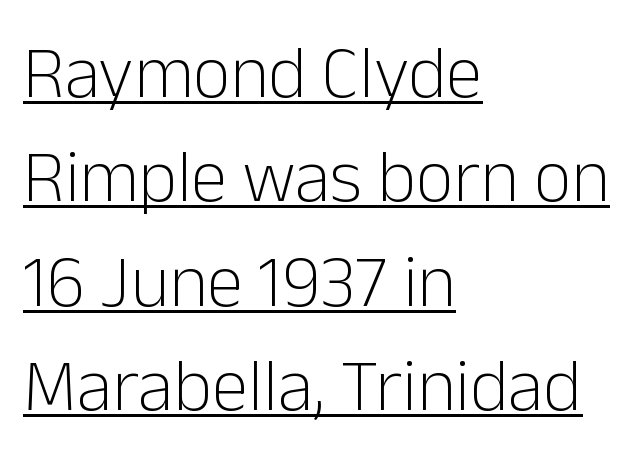
{"serif": "no", "italic": "no", "bold": "no", "weight": "light", "width": "normal", "stroke_contrast": "low", "x_height": "medium", "monospaced": "no", "underline": "yes", "align": "left", "line_spacing": "normal", "line_spacing_ratio": 1.41, "letter_spacing": "normal", "letter_spacing_em": 0.0, "glyph_px": 74}
